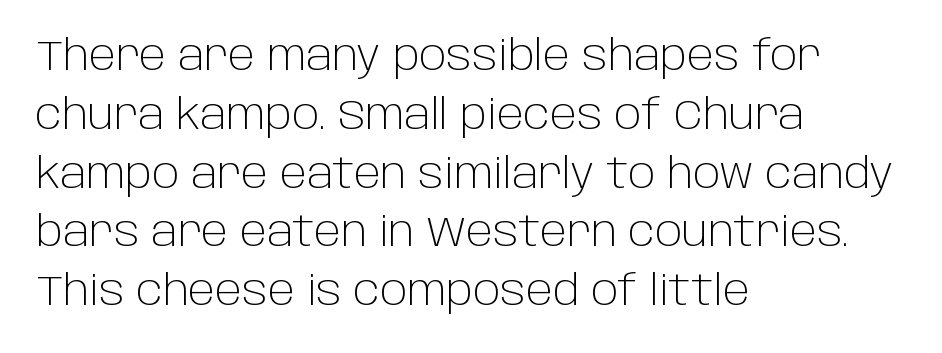
Q: Is the text bold? A: No.
Q: Is the text italic (slanted)? A: No, it is upright.
Q: Is the typeface a serif or a sans-serif typeface? A: Sans-serif.
Q: Is the text underlined? A: No.
Q: How is the paragraph aligned? A: Left-aligned.
Q: Is the spacing between letters normal or unusually wide? A: Normal.
Q: Is the spacing between lines tight, normal or loose? A: Normal.
Q: Width (condensed, normal, or wide)? A: Normal.
Q: Stroke contrast? A: Low.
Q: x-height? A: Large.
Q: Monospaced? A: No.
